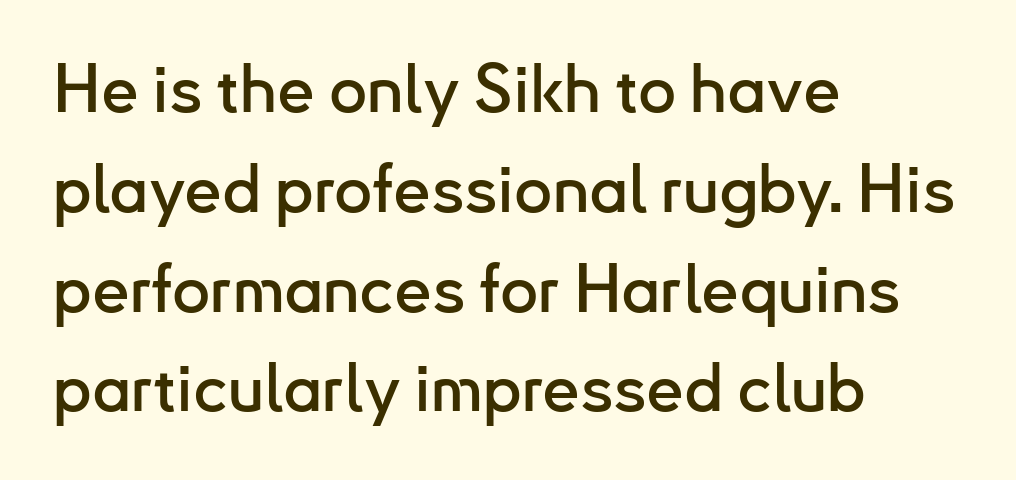
If you drew a line through each stem, it would be perfectly vertical. Is there much room between lines? A standard amount, neither cramped nor airy. Compared with typical body copy, the letter spacing here is the same. Varying glyph widths throughout — classic text-font behaviour. Compared with a centered layout, this one pins lines to the left instead. Look at the bottom of the vertical strokes: they stop flat, with no serifs.
